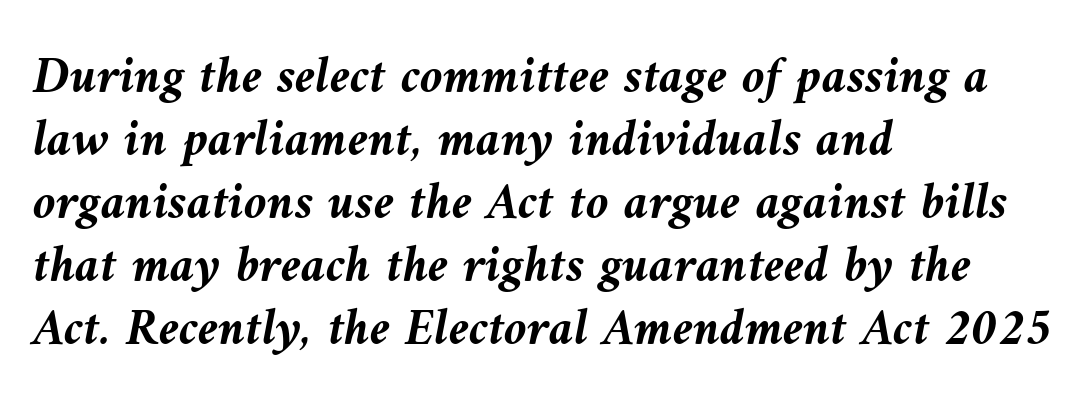
The image shows 52 px semibold type, italic (leaning left); set left-aligned, line spacing 1.21x, normal letter spacing, not underlined; medium stroke contrast and a medium x-height.
